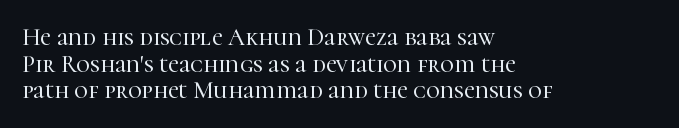
{"italic": "no", "underline": "no", "align": "left", "line_spacing": "tight", "line_spacing_ratio": 1.11, "letter_spacing": "normal", "letter_spacing_em": 0.0, "glyph_px": 24}
